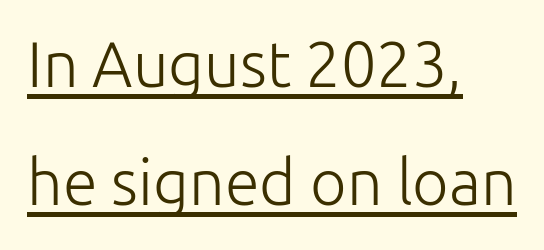
Q: Is the text bold? A: No.
Q: Is the text italic (slanted)? A: No, it is upright.
Q: Is the typeface a serif or a sans-serif typeface? A: Sans-serif.
Q: Is the text underlined? A: Yes.
Q: How is the paragraph aligned? A: Left-aligned.
Q: Is the spacing between letters normal or unusually wide? A: Normal.
Q: Width (condensed, normal, or wide)? A: Normal.
Q: Stroke contrast? A: Low.
Q: x-height? A: Medium.
Q: Monospaced? A: No.
